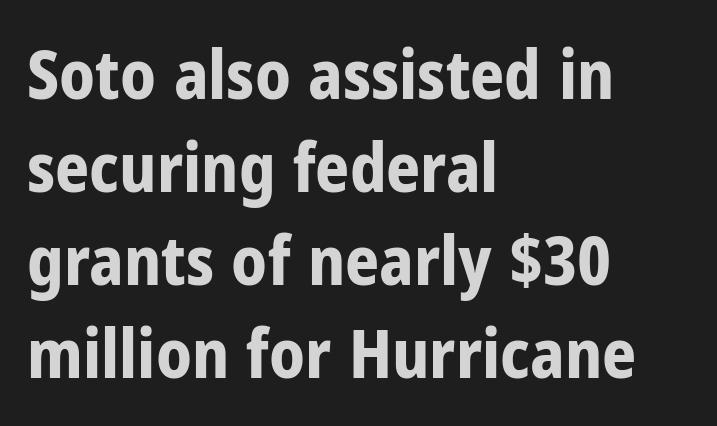
{"serif": "no", "italic": "no", "bold": "yes", "weight": "bold", "width": "condensed", "stroke_contrast": "low", "x_height": "medium", "monospaced": "no", "underline": "no", "align": "left", "line_spacing": "normal", "line_spacing_ratio": 1.39, "letter_spacing": "normal", "letter_spacing_em": 0.0, "glyph_px": 67}
